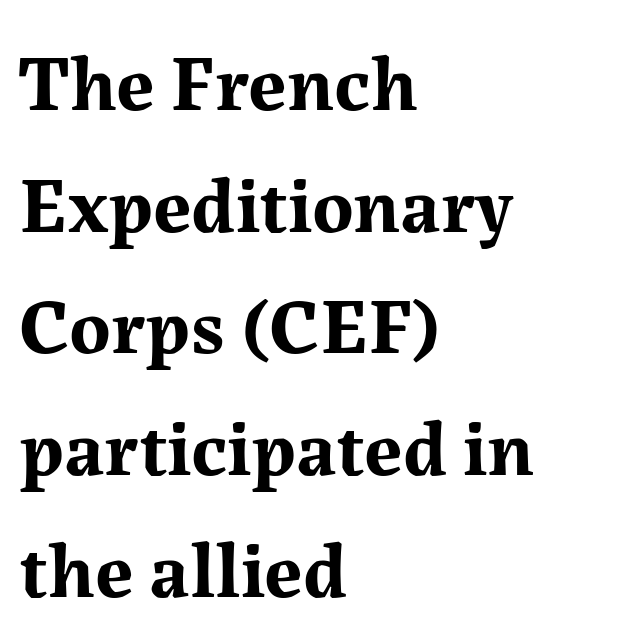
This is serif lettering, the kind often seen in printed books. Rendered with straight, roman letterforms. All the whitespace from short lines collects on the right. Each new line begins a customary step beneath the previous one.
